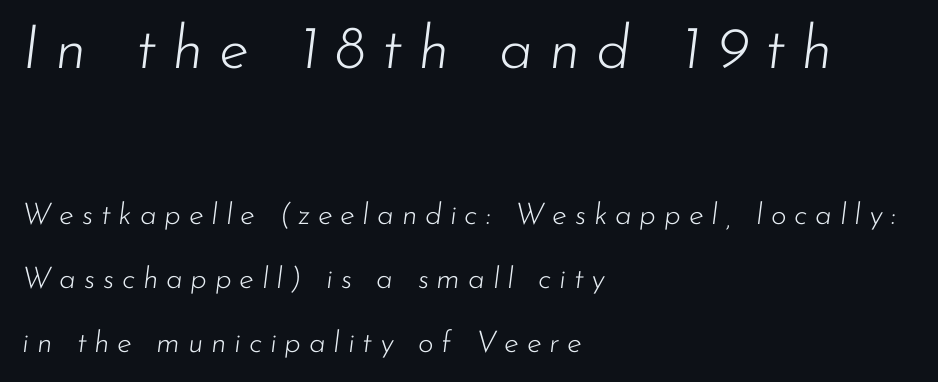
The image shows 61 px light type, italic (leaning right); set left-aligned, loose line spacing (2.13x), unusually wide letter spacing (+0.26 em), not underlined; the first (top) block is 2.03x larger; low stroke contrast and a small x-height.
